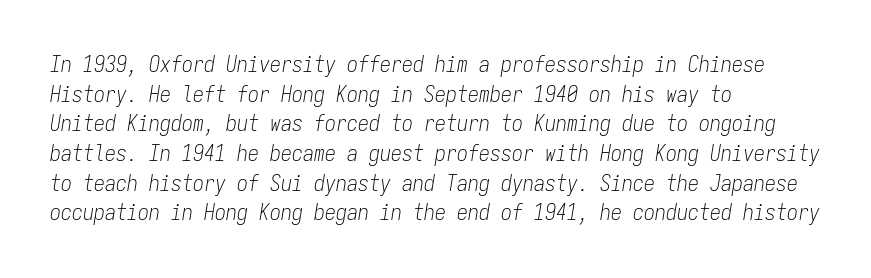
{"italic": "yes", "lean": "right", "slant_degrees": 9, "bold": "no", "underline": "no", "align": "left", "line_spacing": "normal", "line_spacing_ratio": 1.35, "letter_spacing": "normal", "letter_spacing_em": 0.0, "glyph_px": 22}
